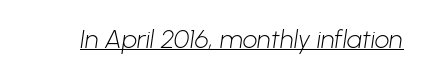
A baseline rule has been typeset under these characters. A quiet, ordinary-to-light weight characterises the typeface. The face used here is rendered with its standard letterfit.
